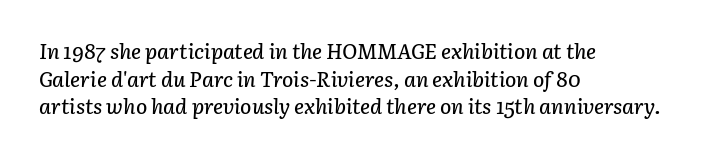
The image shows 21 px text type, italic (leaning right); set left-aligned, normal line spacing (1.31x), normal letter spacing, not underlined.
